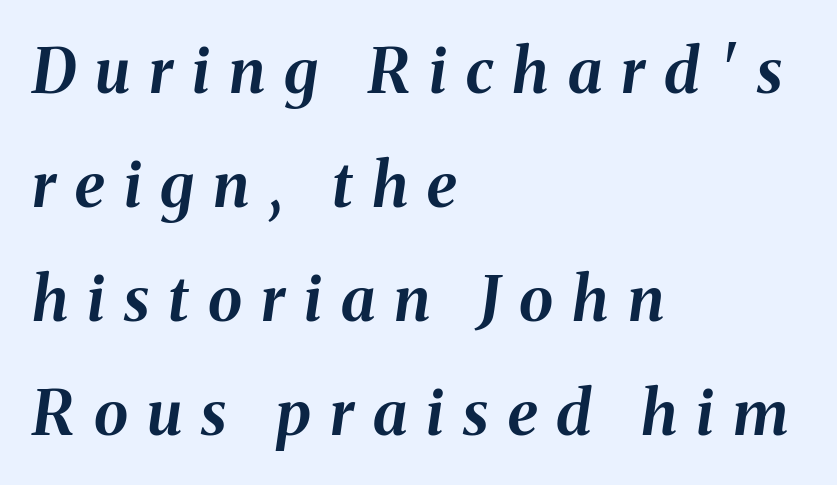
The letters advance in unequal steps, a hallmark of proportional type. The zone under the glyphs is completely vacant. A dark, heavy texture on the line: the type is bold. Tracking value appears strongly positive — letters spread wide. Does the lettering tilt? It does — this is italic.
